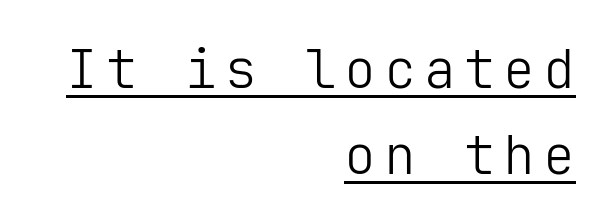
Q: Is the text bold? A: No.
Q: Is the text italic (slanted)? A: No, it is upright.
Q: Is the typeface a serif or a sans-serif typeface? A: Sans-serif.
Q: Is the text underlined? A: Yes.
Q: How is the paragraph aligned? A: Right-aligned.
Q: Is the spacing between lines tight, normal or loose? A: Normal.
Q: Width (condensed, normal, or wide)? A: Normal.
Q: Stroke contrast? A: Low.
Q: x-height? A: Medium.
